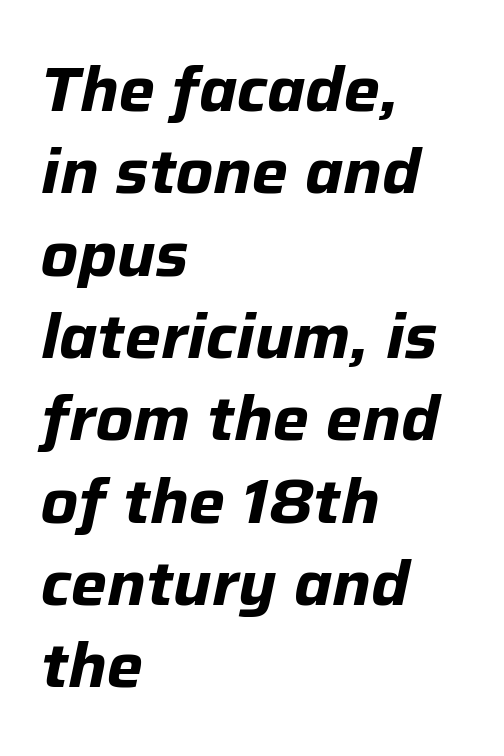
{"italic": "yes", "lean": "right", "slant_degrees": 12, "bold": "yes", "weight": "bold", "width": "normal", "stroke_contrast": "low", "x_height": "medium", "monospaced": "no", "underline": "no", "align": "left", "line_spacing": "normal", "line_spacing_ratio": 1.35, "letter_spacing": "normal", "letter_spacing_em": 0.0, "glyph_px": 61}
